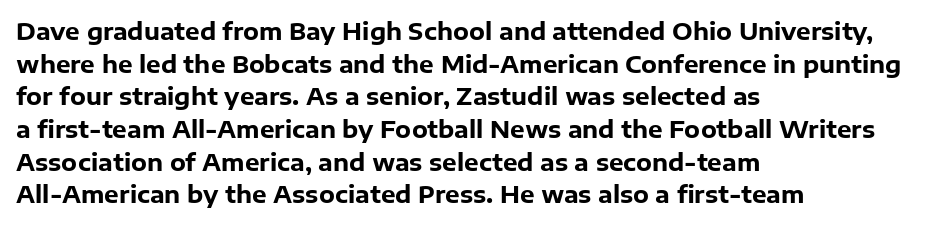
Here the glyphs are tracked normally, forming tight word shapes. One-word summary of the alignment: left. In terms of posture, this sample is upright. Notice how thick the strokes are: this is what a full bold looks like. The lines sit at an ordinary, default distance from one another.
